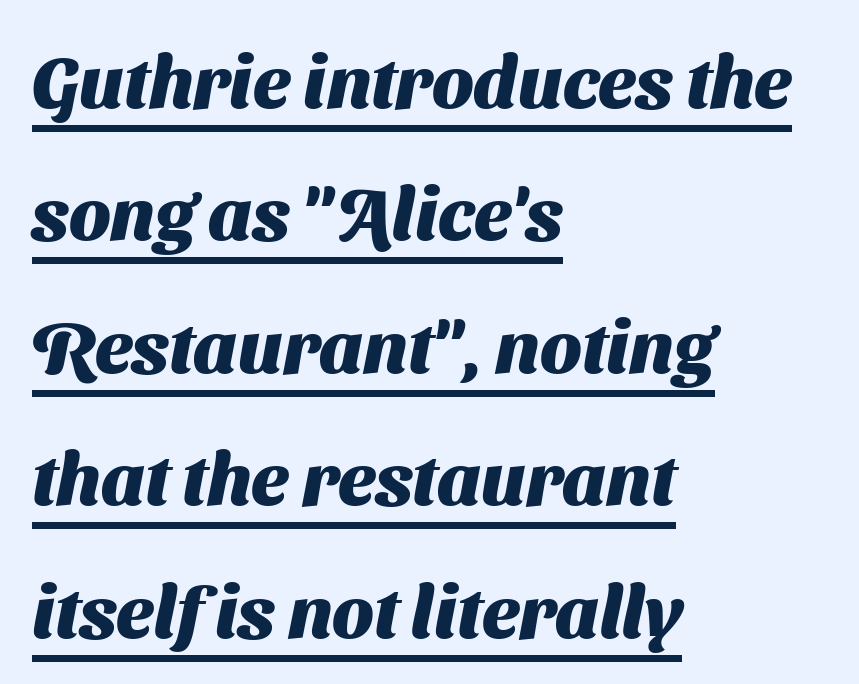
Q: Is the text bold? A: Yes.
Q: Is the typeface a serif or a sans-serif typeface? A: Sans-serif.
Q: Is the text underlined? A: Yes.
Q: How is the paragraph aligned? A: Left-aligned.
Q: Is the spacing between letters normal or unusually wide? A: Normal.
Q: Width (condensed, normal, or wide)? A: Normal.
Q: Stroke contrast? A: Medium.
Q: x-height? A: Medium.
Q: Monospaced? A: No.
